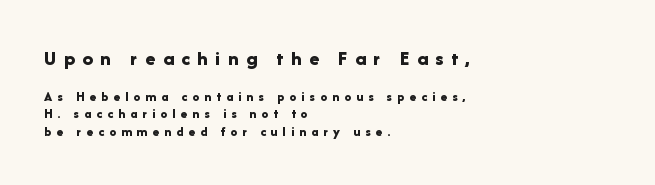
Q: Is the text bold? A: Yes.
Q: Is the text italic (slanted)? A: No, it is upright.
Q: Is the text underlined? A: No.
Q: How is the paragraph aligned? A: Left-aligned.
Q: Is the spacing between letters normal or unusually wide? A: Unusually wide.
Q: Which block of text is set in a larger size, the first (top) or the second (bottom)? A: The first (top) one.
